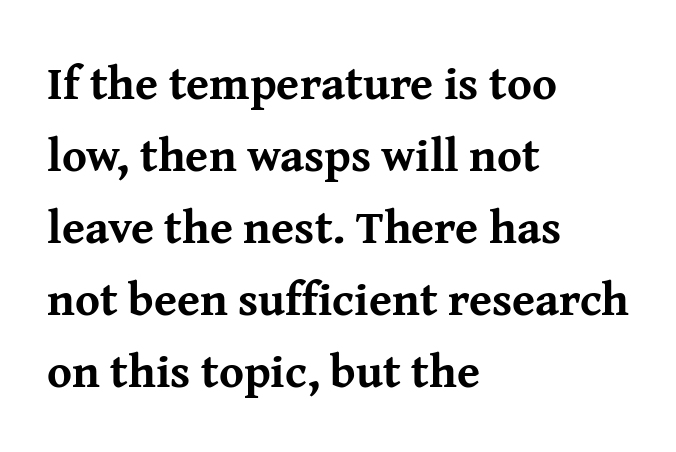
The image shows 47 px bold serif type, upright; set left-aligned, normal line spacing (1.53x), normal letter spacing, not underlined; medium stroke contrast and a medium x-height.
